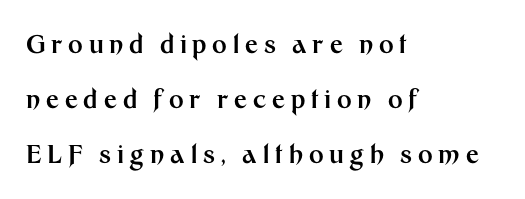
{"italic": "no", "bold": "yes", "underline": "no", "align": "left", "line_spacing": "loose", "line_spacing_ratio": 2.21, "letter_spacing": "wide", "letter_spacing_em": 0.23, "glyph_px": 25}
